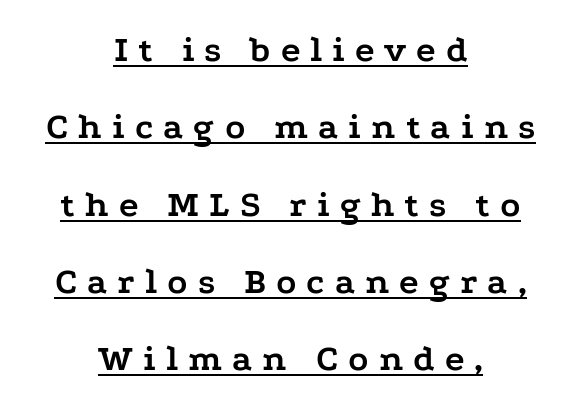
Descenders here cross a horizontal rule under the line. Visually the block forms a symmetrical silhouette, jagged on both flanks. Reading down the column, the eye jumps a long way to each next line. Think of a printed novel: that variable character pitch is what you see here. Compared with an ordinary text face, these strokes are far heavier — a full bold.
